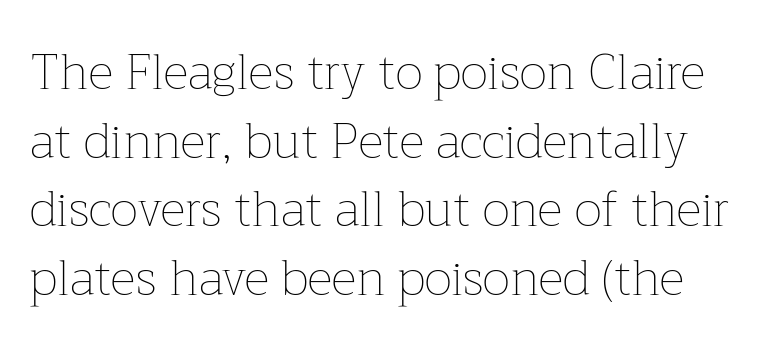
Standard letterfit; no display-style spreading of the glyphs. A quiet, ordinary-to-light weight characterises the typeface. Only glyphs here, with clear space below each row. What's the leading like? Ordinary, nothing unusual. The passage shown is typed in a proportional face where columns would drift. Unlike italic type, these characters show no tilt at all.
